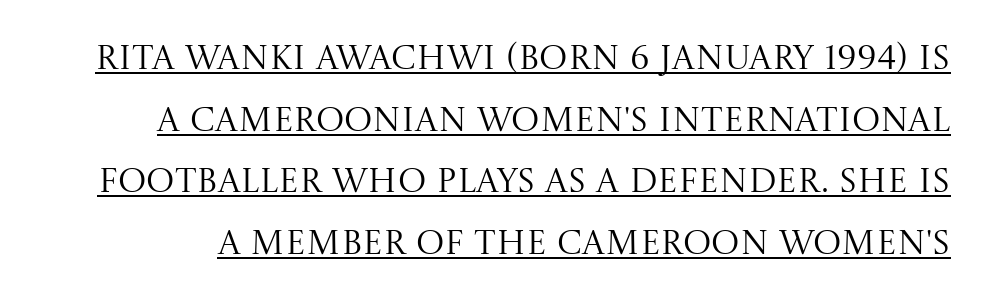
I'd call this a serif setting — the letters wear small feet. Unlike italic type, these characters show no tilt at all. This sample uses plain, unmodified letter spacing. Heft: none added — not bold. Check the space under the baseline: a stroke is drawn there.
